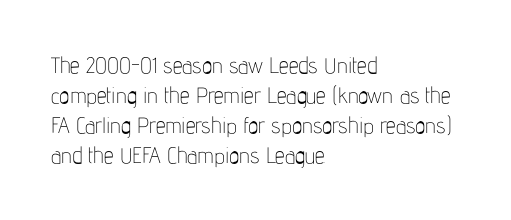
The image shows 22 px text type, upright; set left-aligned, normal line spacing (1.36x), normal letter spacing, not underlined.
